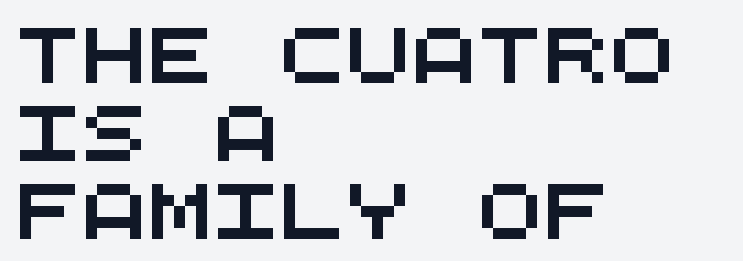
This rendering uses left alignment, leaving the right contour irregular. Standard letterfit; no display-style spreading of the glyphs. Nobody drew a line under any word here. Leading: standard. A typesetter would call this monospace, since all characters share one set width. Are there feet on the stems? There aren't — it's a sans.
